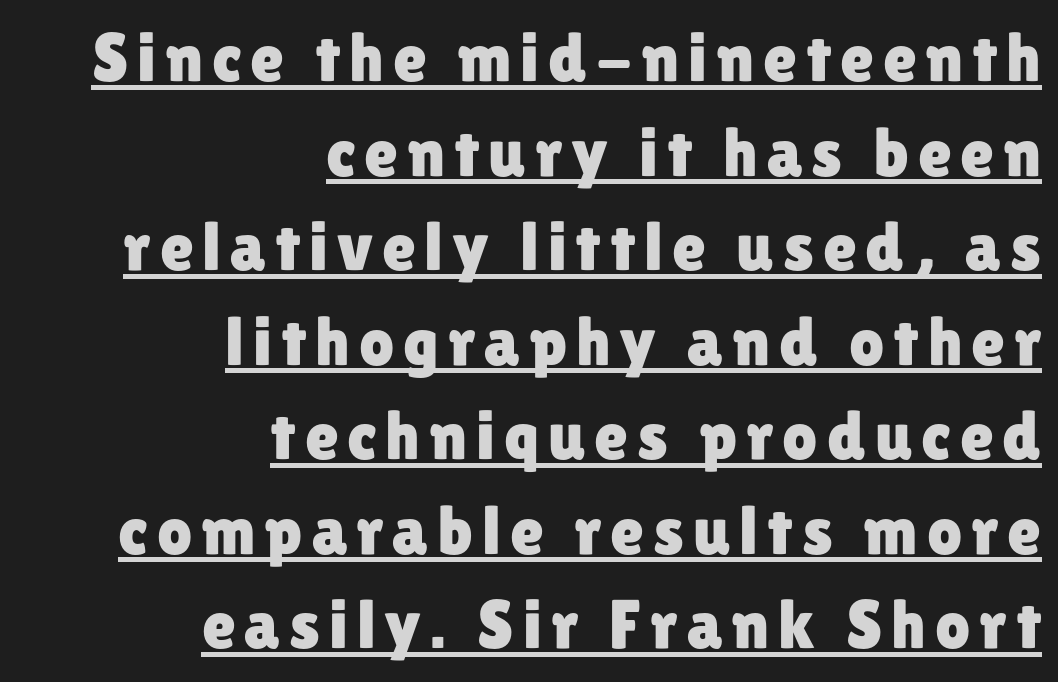
Q: Is the text italic (slanted)? A: No, it is upright.
Q: Is the typeface a serif or a sans-serif typeface? A: Sans-serif.
Q: Is the text underlined? A: Yes.
Q: How is the paragraph aligned? A: Right-aligned.
Q: Is the spacing between lines tight, normal or loose? A: Normal.
Q: Width (condensed, normal, or wide)? A: Normal.
Q: Stroke contrast? A: Low.
Q: x-height? A: Medium.
Q: Monospaced? A: No.
